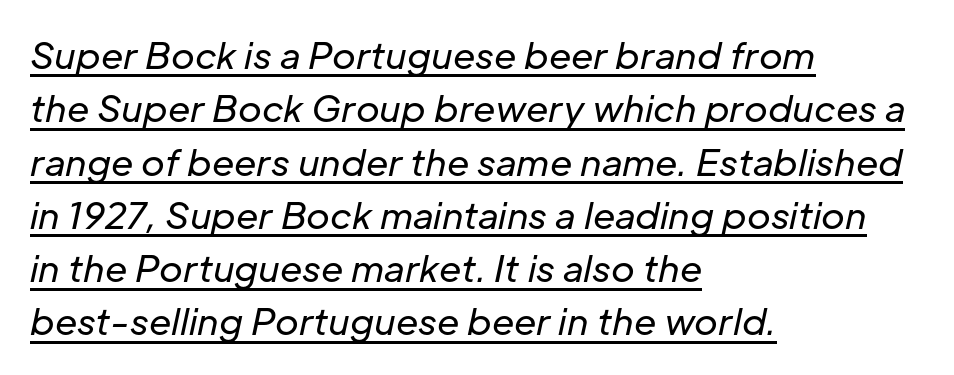
Q: Is the text bold? A: No.
Q: Is the text italic (slanted)? A: Yes, it leans right by about 12 degrees.
Q: Is the text underlined? A: Yes.
Q: How is the paragraph aligned? A: Left-aligned.
Q: Is the spacing between letters normal or unusually wide? A: Normal.
Q: Is the spacing between lines tight, normal or loose? A: Normal.
Q: Width (condensed, normal, or wide)? A: Normal.
Q: Stroke contrast? A: Low.
Q: x-height? A: Medium.
Q: Monospaced? A: No.
